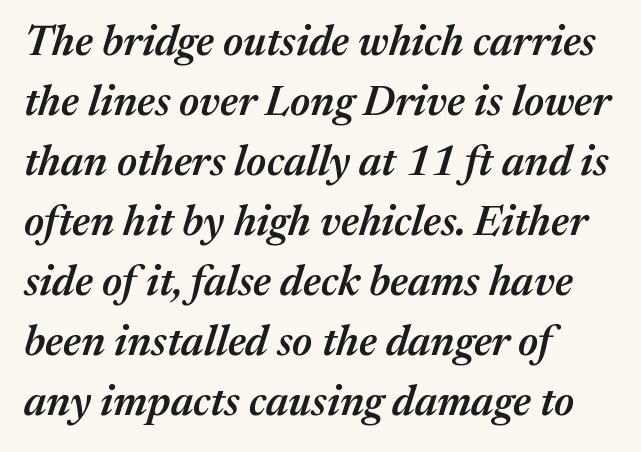
Q: Is the text bold? A: Semi-bold.
Q: Is the text italic (slanted)? A: Yes, it leans right by about 17 degrees.
Q: Is the text underlined? A: No.
Q: How is the paragraph aligned? A: Left-aligned.
Q: Is the spacing between letters normal or unusually wide? A: Normal.
Q: Is the spacing between lines tight, normal or loose? A: Normal.
Q: Width (condensed, normal, or wide)? A: Normal.
Q: Stroke contrast? A: Medium.
Q: x-height? A: Medium.
Q: Monospaced? A: No.
